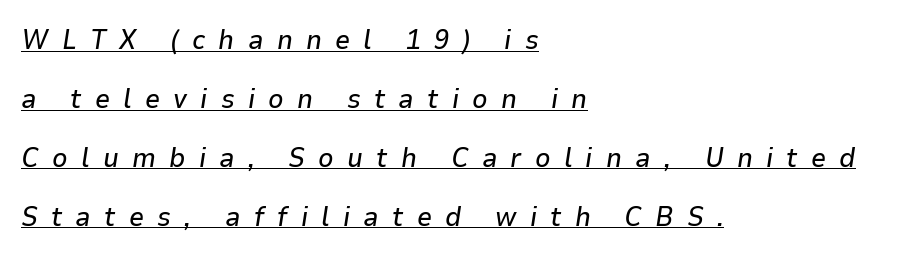
Leading is clearly above the norm, producing a sparse column. The whole block is typeset with a tilt. This rendering features underlined lettering. The rendering anchors every line to the left-hand side. The tracking jumps out immediately: characters are airy and widely separated.
